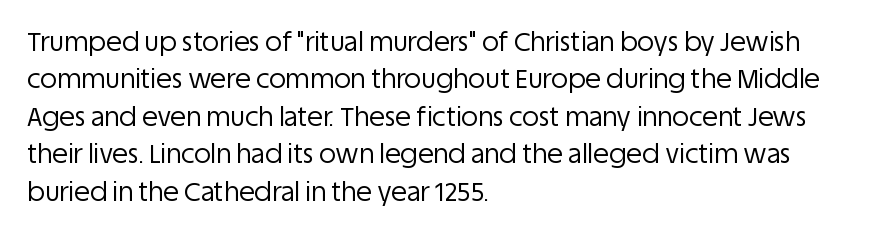
{"italic": "no", "bold": "no", "underline": "no", "align": "left", "line_spacing": "normal", "line_spacing_ratio": 1.44, "letter_spacing": "normal", "letter_spacing_em": 0.0, "glyph_px": 26}
